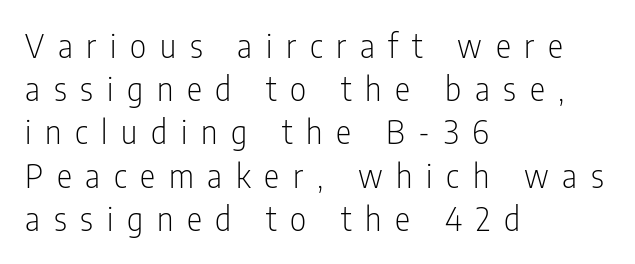
The typeface chosen for these lines omits serifs. The weight would be labelled regular, book, light, or lighter still. Rendered with straight, roman letterforms. This rendering features lettering with no underline.
